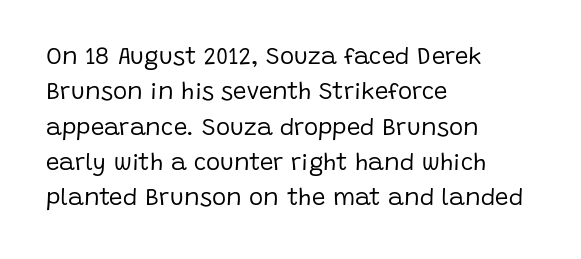
Q: Is the text bold? A: No.
Q: Is the text italic (slanted)? A: No, it is upright.
Q: Is the text underlined? A: No.
Q: How is the paragraph aligned? A: Left-aligned.
Q: Is the spacing between letters normal or unusually wide? A: Normal.
Q: Is the spacing between lines tight, normal or loose? A: Normal.
